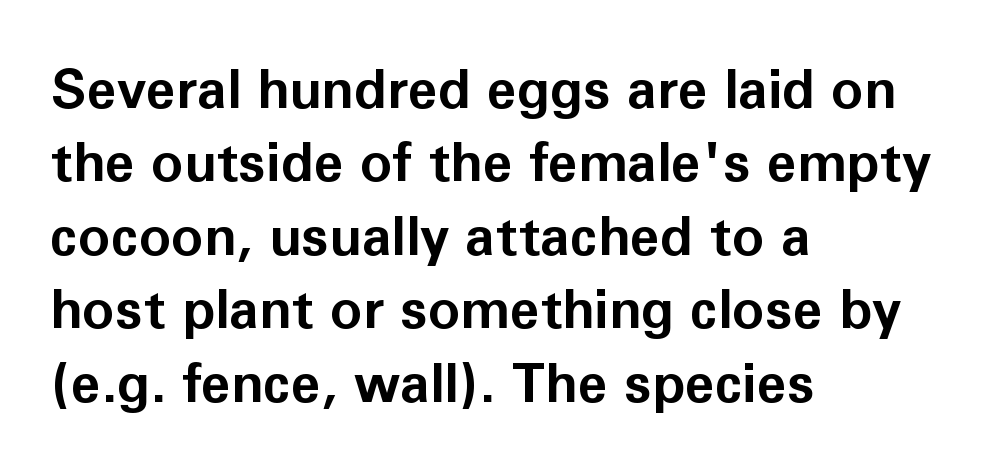
Q: Is the text bold? A: Yes.
Q: Is the text italic (slanted)? A: No, it is upright.
Q: Is the typeface a serif or a sans-serif typeface? A: Sans-serif.
Q: Is the text underlined? A: No.
Q: How is the paragraph aligned? A: Left-aligned.
Q: Is the spacing between letters normal or unusually wide? A: Normal.
Q: Is the spacing between lines tight, normal or loose? A: Normal.
Q: Width (condensed, normal, or wide)? A: Normal.
Q: Stroke contrast? A: Low.
Q: x-height? A: Medium.
Q: Monospaced? A: No.
